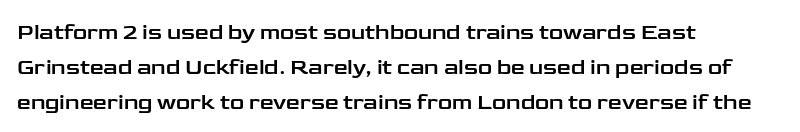
The image shows 22 px text type, upright; set left-aligned, normal line spacing (1.59x), normal letter spacing, not underlined.
